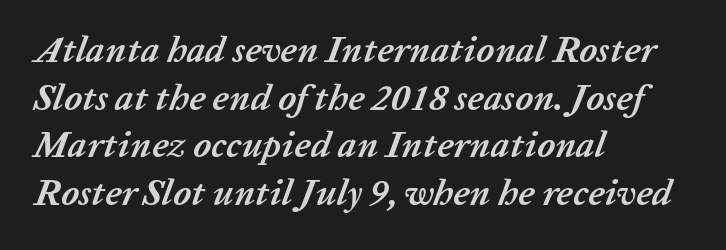
Compared with a centered layout, this one pins lines to the left instead. Successive baselines arrive at the customary interval. Proportional: the letters do not fall into vertical columns. The font is running at its bold setting.
